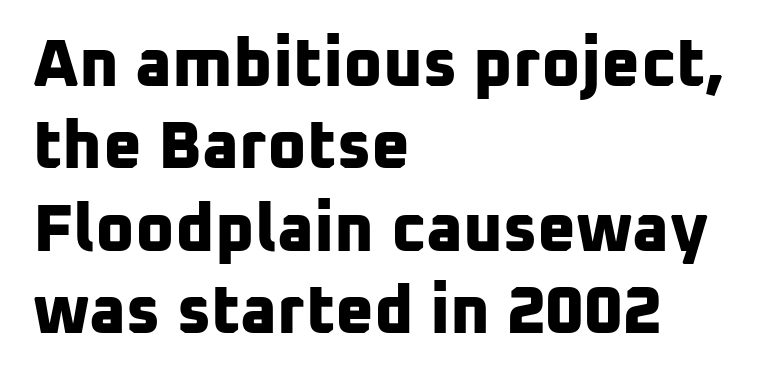
Q: Is the text bold? A: Yes.
Q: Is the typeface a serif or a sans-serif typeface? A: Sans-serif.
Q: Is the text underlined? A: No.
Q: How is the paragraph aligned? A: Left-aligned.
Q: Is the spacing between letters normal or unusually wide? A: Normal.
Q: Width (condensed, normal, or wide)? A: Normal.
Q: Stroke contrast? A: Low.
Q: x-height? A: Medium.
Q: Monospaced? A: No.
